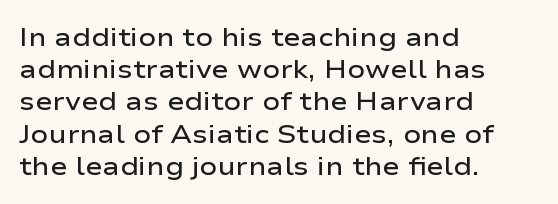
Italic? Not at all — the glyphs are vertical. The space beneath each line is pristine and unruled. Stems and bowls a touch heavier than normal — semibold. The paragraph shown leans on its left margin.
